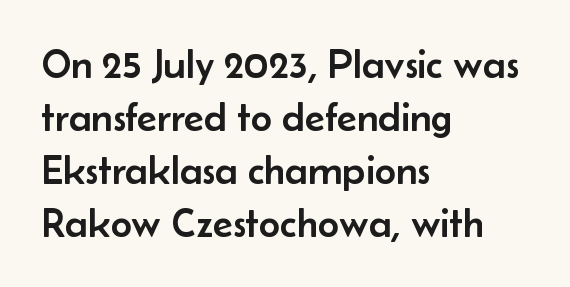
The image shows 41 px sans-serif type, upright; set left-aligned, normal line spacing (1.29x), normal letter spacing, not underlined; low stroke contrast and a small x-height.
